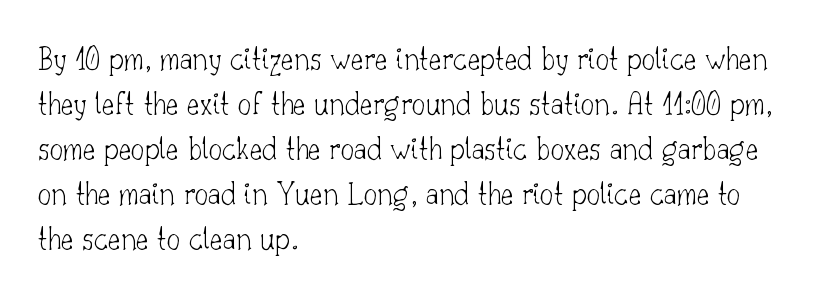
{"serif": "yes", "italic": "no", "bold": "no", "weight": "thin", "width": "normal", "stroke_contrast": "low", "x_height": "small", "monospaced": "no", "underline": "no", "align": "left", "line_spacing": "normal", "line_spacing_ratio": 1.32, "letter_spacing": "normal", "letter_spacing_em": 0.0, "glyph_px": 34}
